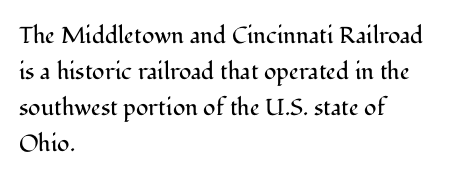
The image shows 23 px text type, upright; set left-aligned, normal line spacing (1.56x), normal letter spacing, not underlined.
